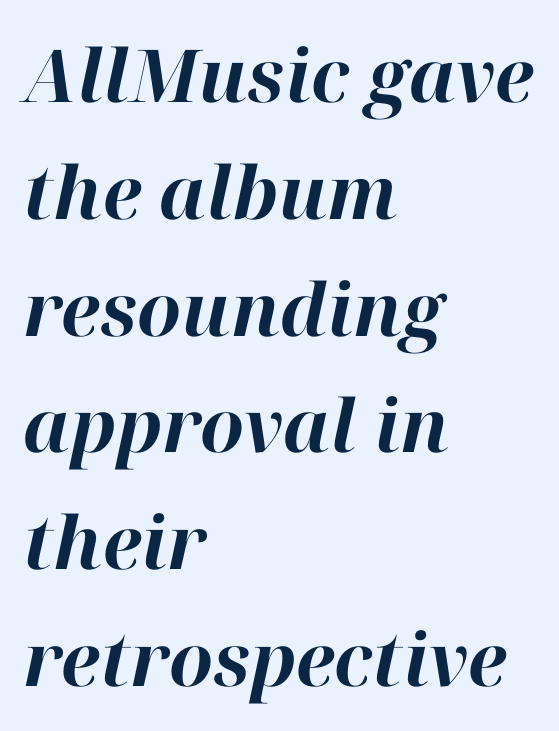
The image shows 73 px bold type, italic (leaning right); set left-aligned, normal line spacing (1.6x), normal letter spacing, not underlined; high stroke contrast and a medium x-height.
